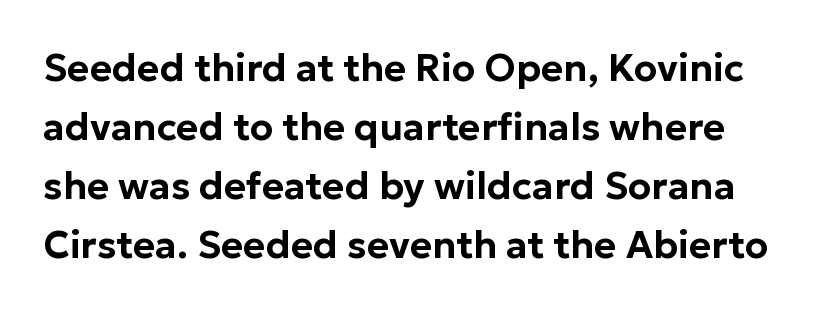
A typesetter would label this face a sans. Varying glyph widths throughout — classic text-font behaviour. Quick note: not italic, upright. Glyph-to-glyph distance matches everyday printed text.
